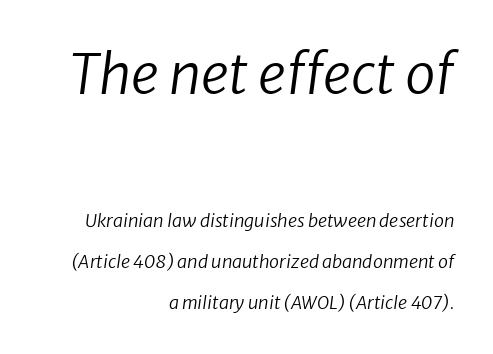
{"italic": "yes", "lean": "right", "slant_degrees": 8, "bold": "no", "weight": "regular", "width": "normal", "stroke_contrast": "low", "x_height": "medium", "monospaced": "no", "underline": "no", "align": "right", "line_spacing": "loose", "line_spacing_ratio": 2.29, "letter_spacing": "normal", "letter_spacing_em": 0.0, "larger_block": "first", "size_ratio": 3.06, "glyph_px": 55}
